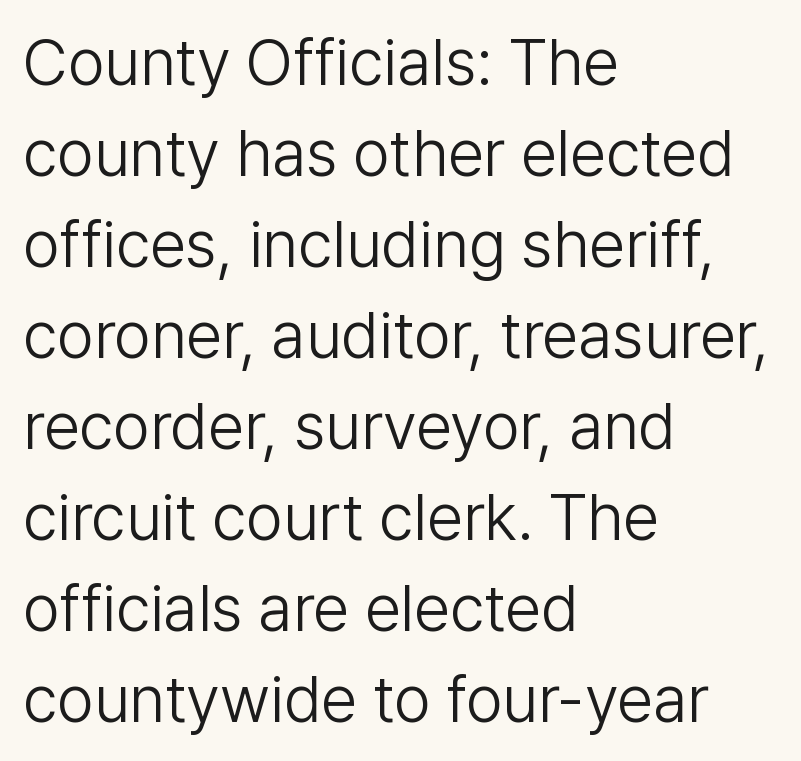
{"serif": "no", "italic": "no", "bold": "no", "weight": "light", "width": "normal", "stroke_contrast": "low", "x_height": "medium", "monospaced": "no", "underline": "no", "align": "left", "line_spacing": "normal", "line_spacing_ratio": 1.4, "letter_spacing": "normal", "letter_spacing_em": 0.0, "glyph_px": 65}
